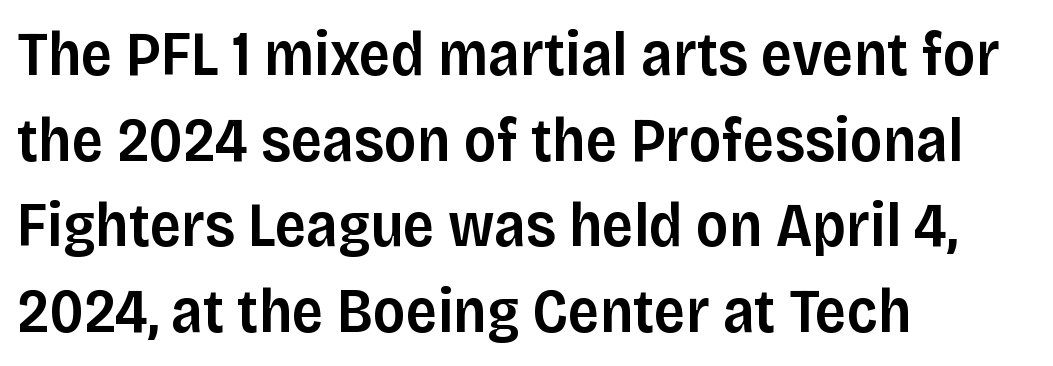
{"serif": "no", "italic": "no", "bold": "semi", "weight": "semibold", "width": "normal", "stroke_contrast": "low", "x_height": "large", "monospaced": "no", "underline": "no", "align": "left", "line_spacing": "normal", "line_spacing_ratio": 1.38, "letter_spacing": "normal", "letter_spacing_em": 0.0, "glyph_px": 62}
